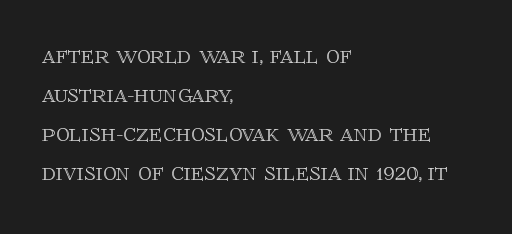
The image shows 27 px text type, upright; set left-aligned, normal line spacing (1.45x), normal letter spacing, not underlined.
